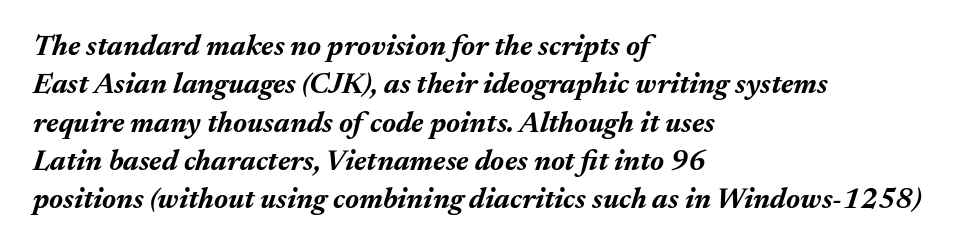
Q: Is the text bold? A: Yes.
Q: Is the text italic (slanted)? A: Yes, it leans right by about 17 degrees.
Q: Is the text underlined? A: No.
Q: How is the paragraph aligned? A: Left-aligned.
Q: Is the spacing between letters normal or unusually wide? A: Normal.
Q: Is the spacing between lines tight, normal or loose? A: Normal.
Q: Width (condensed, normal, or wide)? A: Normal.
Q: Stroke contrast? A: Medium.
Q: x-height? A: Medium.
Q: Monospaced? A: No.
